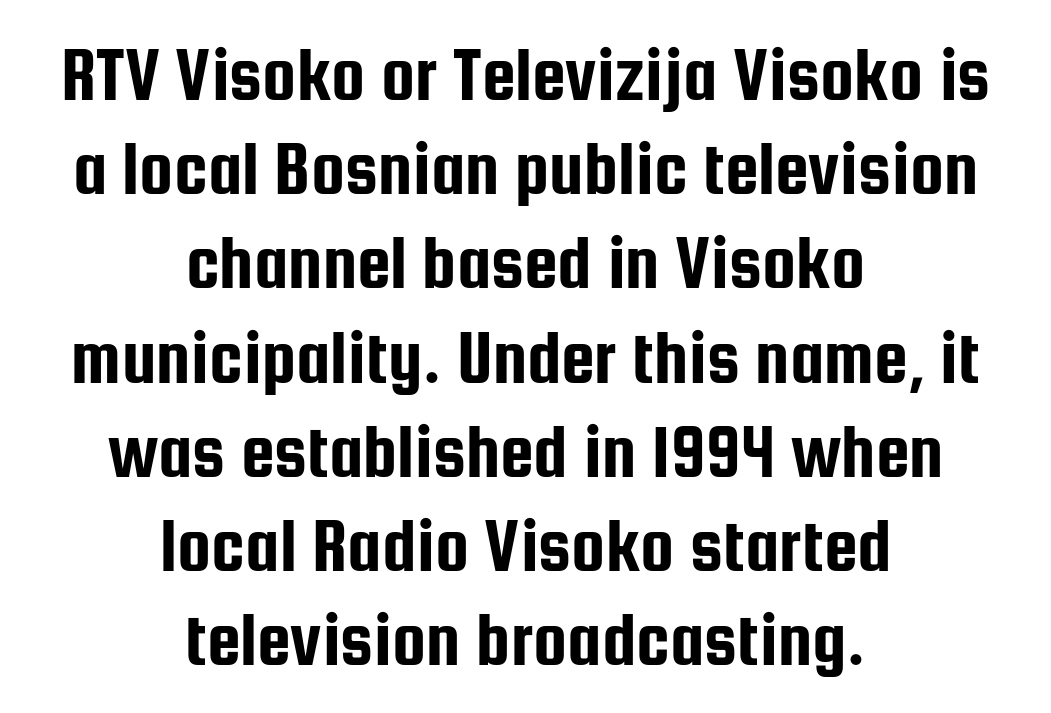
The image shows 76 px condensed sans-serif type, upright; set centered, line spacing 1.24x, normal letter spacing, not underlined; low stroke contrast and a medium x-height.
